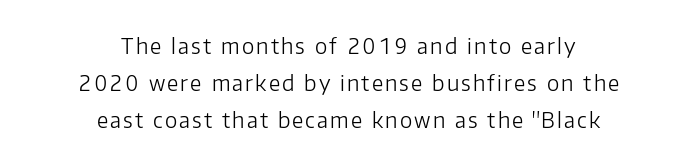
This is roman type, the default non-slanted kind. The space directly below the letters is spotless. Weight: in the light-to-regular range. The compositor balanced each line on the midline.
